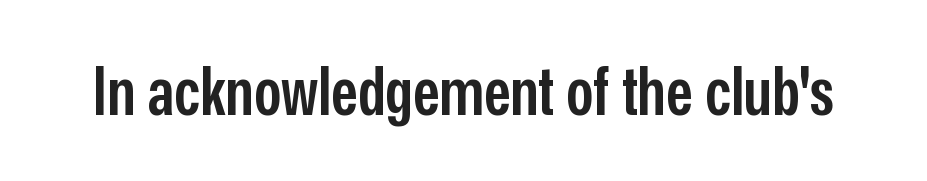
The image shows 67 px semibold, condensed sans-serif type, upright; set normal letter spacing, not underlined; low stroke contrast and a medium x-height.
